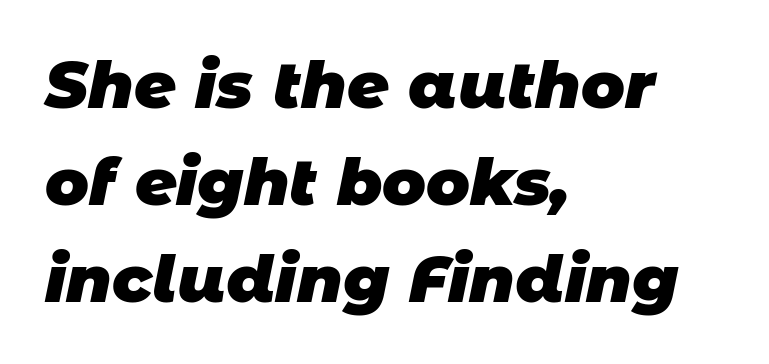
Q: Is the text bold? A: Yes.
Q: Is the typeface a serif or a sans-serif typeface? A: Sans-serif.
Q: Is the text underlined? A: No.
Q: How is the paragraph aligned? A: Left-aligned.
Q: Is the spacing between letters normal or unusually wide? A: Normal.
Q: Is the spacing between lines tight, normal or loose? A: Normal.
Q: Width (condensed, normal, or wide)? A: Normal.
Q: Stroke contrast? A: Low.
Q: x-height? A: Large.
Q: Monospaced? A: No.
